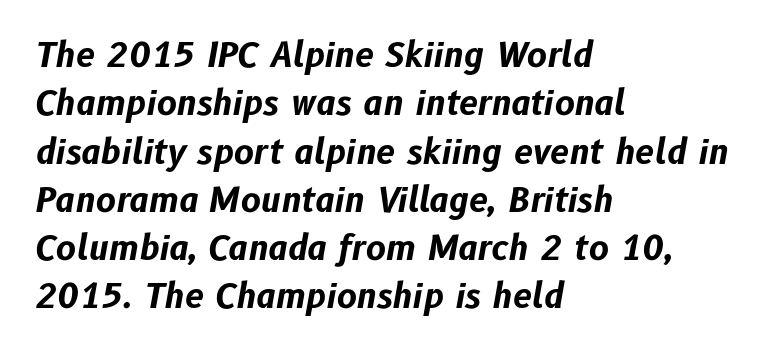
The image shows 34 px bold type, italic (leaning right); set left-aligned, normal line spacing (1.42x), normal letter spacing, not underlined; low stroke contrast and a medium x-height.
